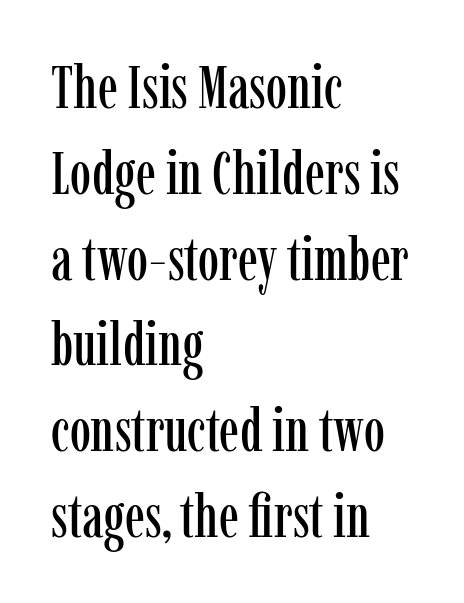
Left-aligned paragraph, ragged on the right. Clear beneath every line of the passage. Vertically, the passage feels balanced, rows spaced as you'd expect. Examine the stroke ends and you'll spot serifs. If you drew a line through each stem, it would be perfectly vertical.
